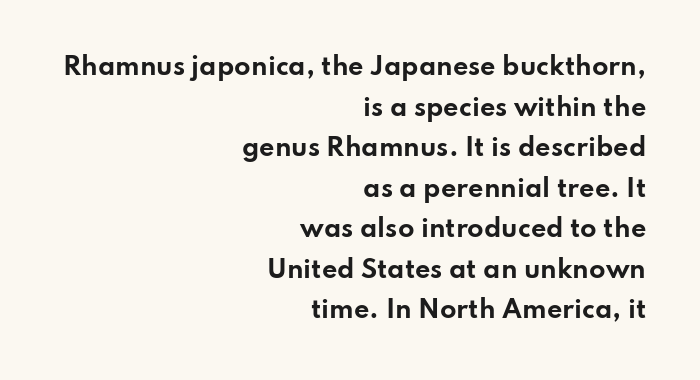
The image shows 24 px bold type, upright; set right-aligned, normal line spacing (1.69x), normal letter spacing, not underlined.
